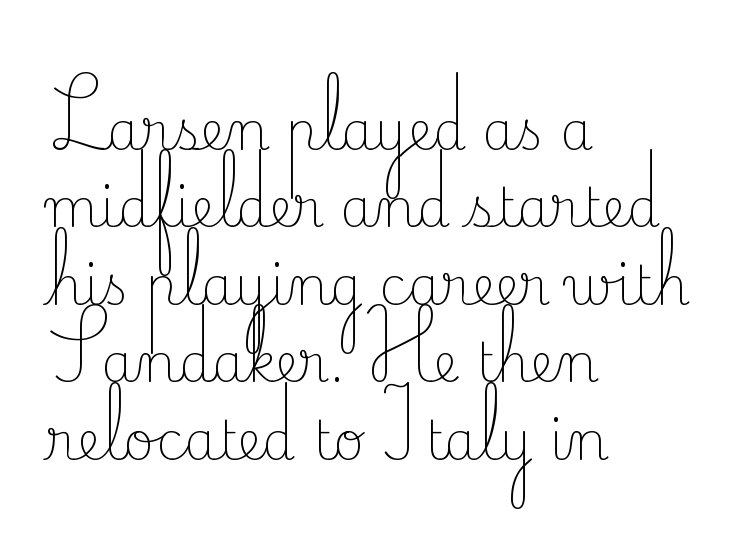
Q: Is the text bold? A: No.
Q: Is the text italic (slanted)? A: No, it is upright.
Q: Is the typeface a serif or a sans-serif typeface? A: Serif.
Q: Is the text underlined? A: No.
Q: How is the paragraph aligned? A: Left-aligned.
Q: Is the spacing between letters normal or unusually wide? A: Normal.
Q: Is the spacing between lines tight, normal or loose? A: Normal.
Q: Width (condensed, normal, or wide)? A: Normal.
Q: Stroke contrast? A: Low.
Q: x-height? A: Small.
Q: Monospaced? A: No.
